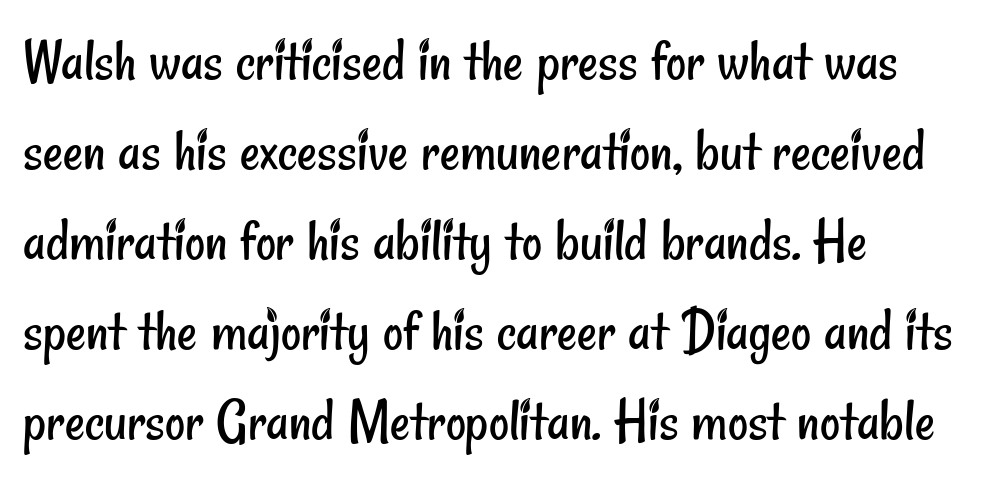
{"serif": "no", "bold": "no", "weight": "regular", "width": "condensed", "stroke_contrast": "low", "x_height": "small", "monospaced": "no", "underline": "no", "align": "left", "line_spacing": "normal", "line_spacing_ratio": 1.45, "letter_spacing": "normal", "letter_spacing_em": 0.0, "glyph_px": 62}
